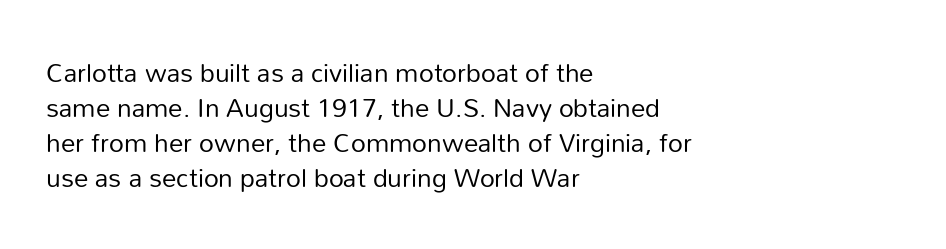
Q: Is the text bold? A: No.
Q: Is the text italic (slanted)? A: No, it is upright.
Q: Is the text underlined? A: No.
Q: How is the paragraph aligned? A: Left-aligned.
Q: Is the spacing between letters normal or unusually wide? A: Normal.
Q: Is the spacing between lines tight, normal or loose? A: Normal.
